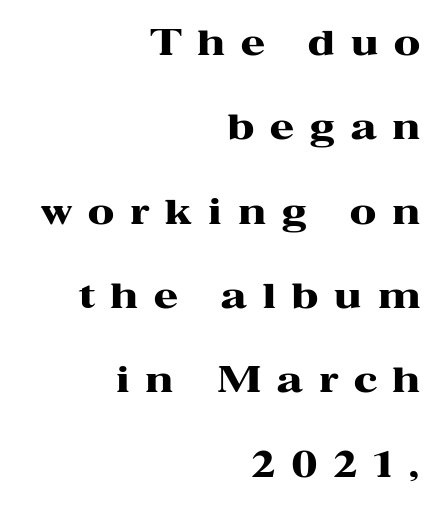
{"serif": "yes", "italic": "no", "bold": "yes", "weight": "heavy", "width": "wide", "stroke_contrast": "high", "x_height": "medium", "monospaced": "no", "underline": "no", "align": "right", "line_spacing": "loose", "line_spacing_ratio": 2.41, "letter_spacing": "wide", "letter_spacing_em": 0.46, "glyph_px": 35}
